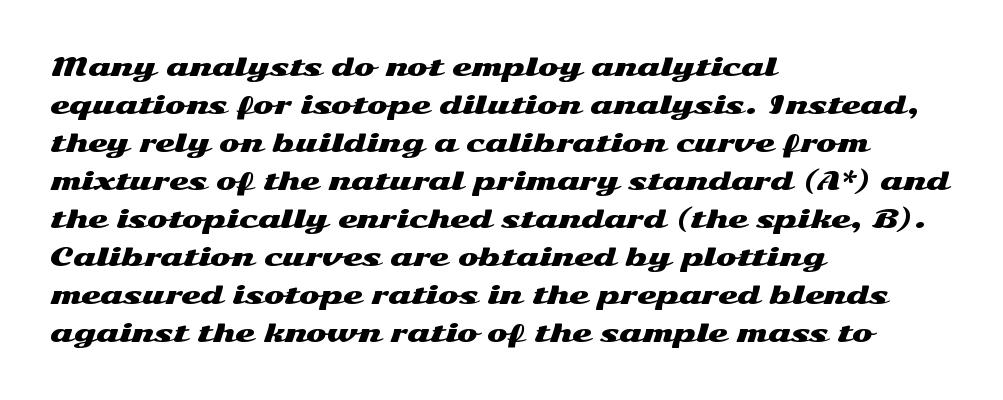
Plain, unruled lines of type. Each word holds together tightly as a unit, with standard inter-letter gaps. Every row of glyphs begins at an identical x-position on the left. Leading matches the norm, producing a regular column.
